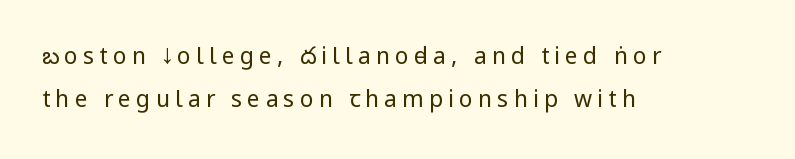
Q: Is the text bold? A: No.
Q: Is the text italic (slanted)? A: No, it is upright.
Q: Is the text underlined? A: No.
Q: How is the paragraph aligned? A: Left-aligned.
Q: Is the spacing between letters normal or unusually wide? A: Unusually wide.
